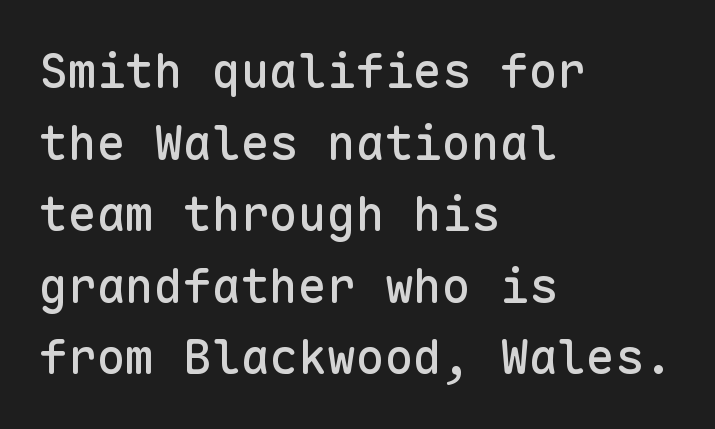
{"serif": "no", "italic": "no", "width": "normal", "stroke_contrast": "low", "x_height": "medium", "monospaced": "yes", "underline": "no", "align": "left", "line_spacing": "normal", "line_spacing_ratio": 1.49, "letter_spacing": "normal", "letter_spacing_em": 0.0, "glyph_px": 48}
